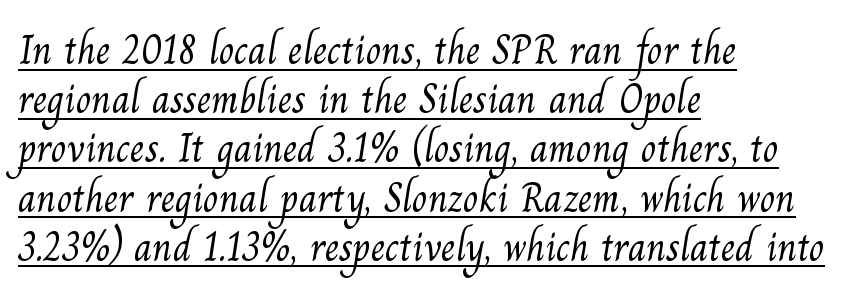
Unlike a clean sans, this face finishes its strokes with serifs. Caption: standard tracking, unaltered. The passage shown is underscored from start to finish. Think of a printed novel: that variable character pitch is what you see here. The strokes carry an ordinary text weight at most. The setting favours the left margin, as ordinary paragraphs usually do.
